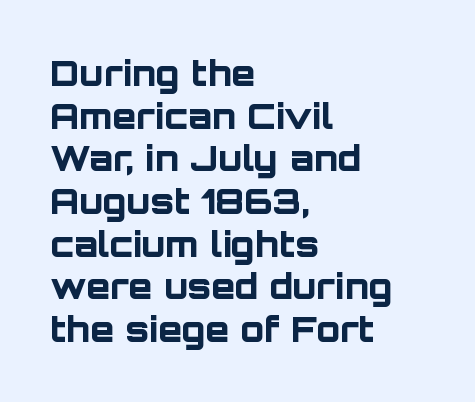
This rendering uses left alignment, leaving the right contour irregular. Note: no serifs on the glyphs. Honestly, there is no underline to notice here at all. I'd describe the lettering as bold — thick and assertive. Nobody touched the tracking dial on this one.
